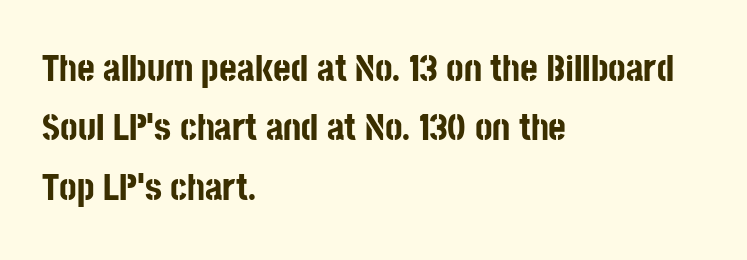
The image shows 38 px bold, condensed sans-serif type, upright; set left-aligned, normal line spacing (1.56x), normal letter spacing, not underlined; low stroke contrast and a large x-height.
